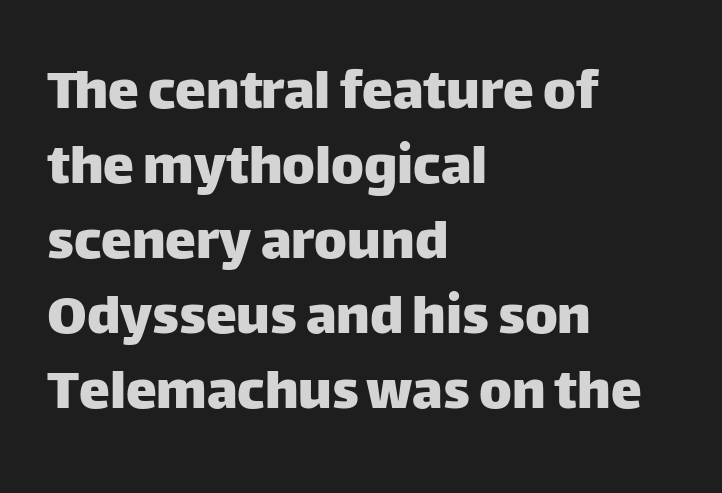
The image shows 62 px sans-serif type, upright; set left-aligned, line spacing 1.21x, normal letter spacing, not underlined; low stroke contrast and a large x-height.
